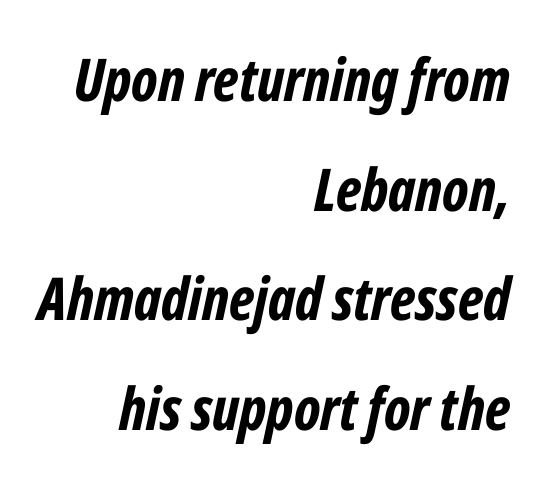
These lines were composed using italics. The space directly below the letters is spotless. One-word summary of the alignment: right. The passage shown has conventional tracking throughout.
